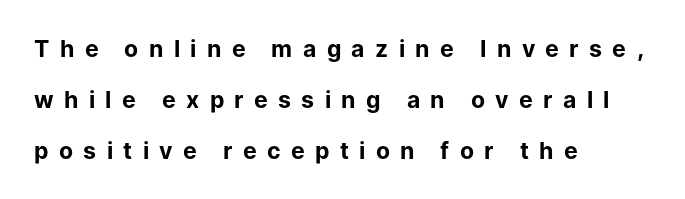
The image shows 23 px bold type, upright; set left-aligned, loose line spacing (2.21x), unusually wide letter spacing (+0.45 em), not underlined.
